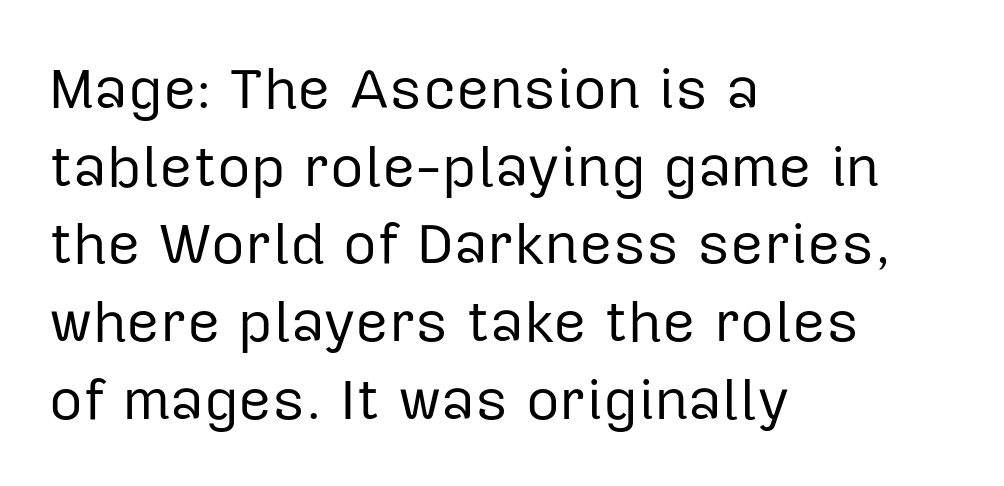
The image shows 58 px regular-weight sans-serif type, upright; set left-aligned, normal line spacing (1.34x), normal letter spacing, not underlined; low stroke contrast and a medium x-height.
